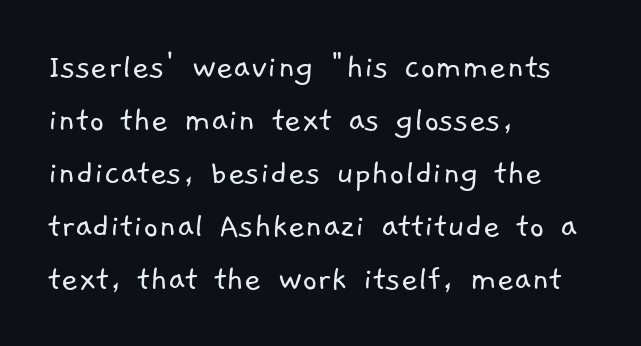
Letter spacing: default. The rendering anchors every line to the left-hand side. Summary of vertical rhythm: regular, with standard interline spacing. The strokes are not fattened; the text isn't bold. These lines are rendered in a variable-pitch font. The font family rendered here belongs to the sans-serif group.
